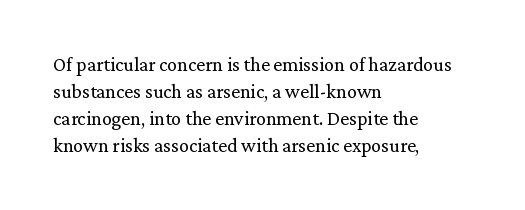
This sample uses an upright cut, with every glyph sitting square on the baseline. Reading down the column, the eye jumps a familiar distance to each next line. The horizontal fit of the characters is conventional and even. This is not heavy type; no bold has been used.
